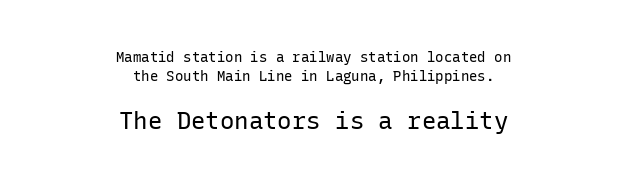
{"italic": "no", "bold": "no", "underline": "no", "align": "center", "line_spacing": "normal", "line_spacing_ratio": 1.38, "letter_spacing": "normal", "letter_spacing_em": 0.0, "larger_block": "second", "size_ratio": 1.71, "glyph_px": 24}
